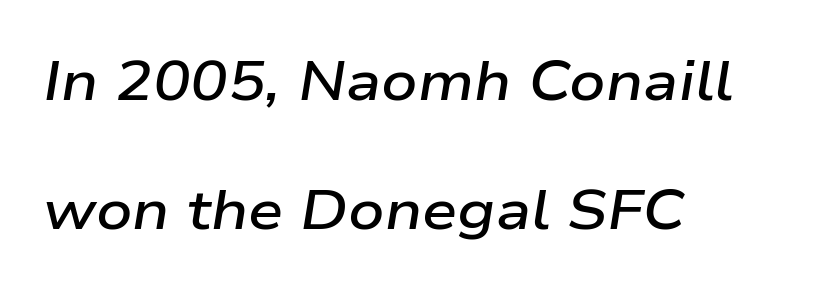
The typesetting leans somewhat heavy: a semibold. The setting favours the left margin, as ordinary paragraphs usually do. The font's italic variant was chosen for this text. These lines keep a tight, regular rhythm from letter to letter. The passage shown is typed in a proportional face where columns would drift. Clear beneath every line of the passage.
